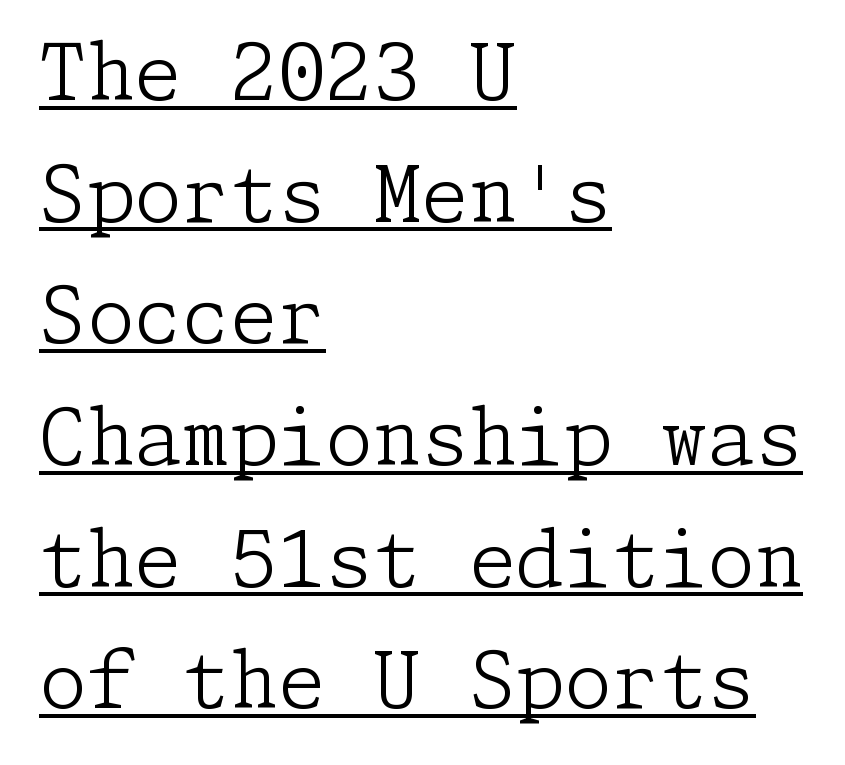
Q: Is the text bold? A: No.
Q: Is the text italic (slanted)? A: No, it is upright.
Q: Is the typeface a serif or a sans-serif typeface? A: Serif.
Q: Is the text underlined? A: Yes.
Q: How is the paragraph aligned? A: Left-aligned.
Q: Is the spacing between letters normal or unusually wide? A: Normal.
Q: Is the spacing between lines tight, normal or loose? A: Normal.
Q: Width (condensed, normal, or wide)? A: Normal.
Q: Stroke contrast? A: Low.
Q: x-height? A: Medium.
